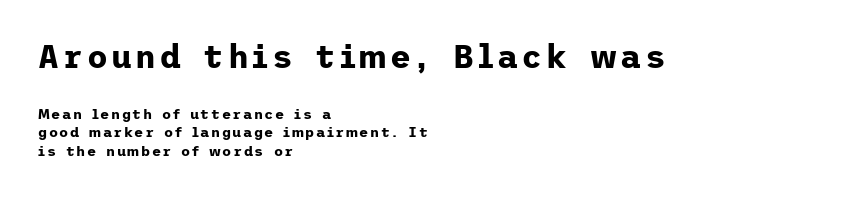
The image shows 32 px bold sans-serif type, upright; set left-aligned, normal line spacing (1.32x), not underlined; the first (top) block is 2.29x larger; low stroke contrast and a medium x-height.
